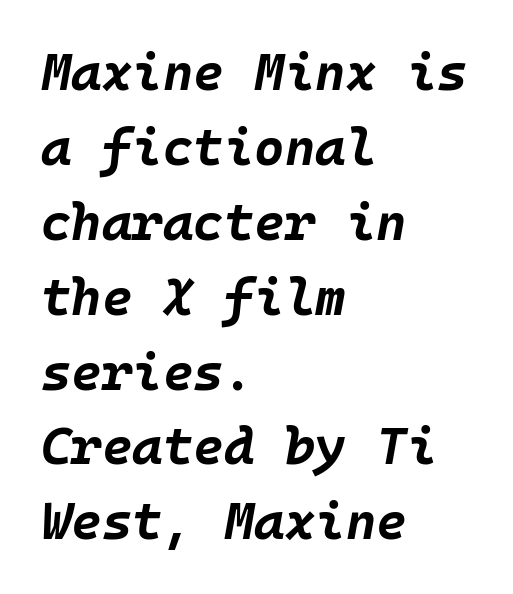
{"italic": "yes", "lean": "right", "slant_degrees": 10, "bold": "yes", "weight": "bold", "width": "normal", "stroke_contrast": "low", "x_height": "large", "underline": "no", "align": "left", "line_spacing": "normal", "line_spacing_ratio": 1.44, "letter_spacing": "normal", "letter_spacing_em": 0.0, "glyph_px": 52}
